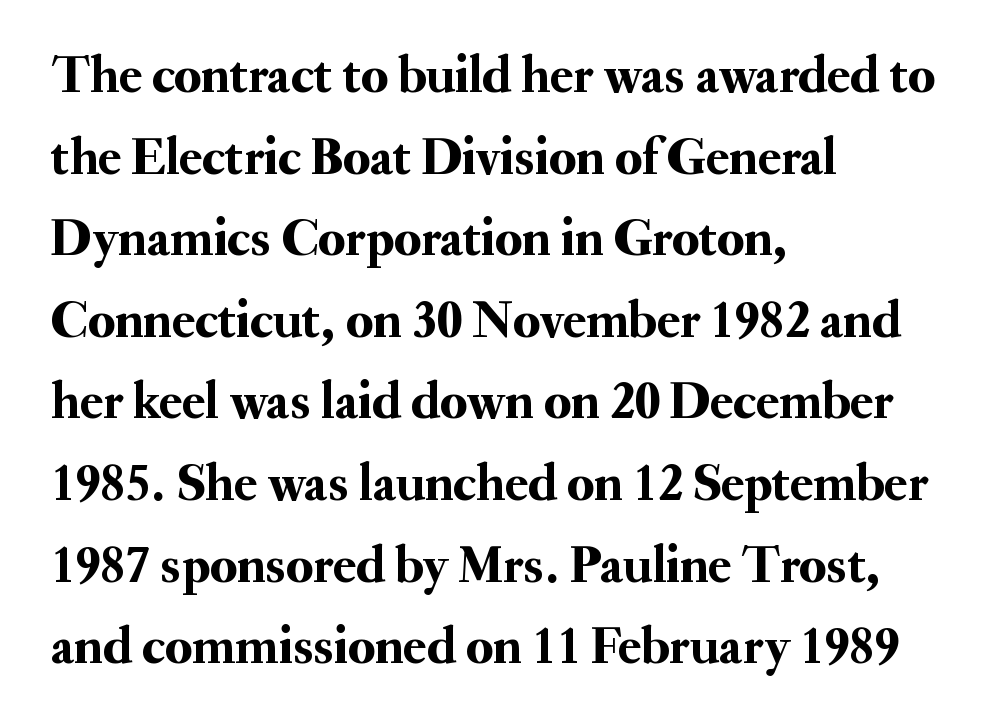
The image shows 53 px serif type, upright; set left-aligned, normal line spacing (1.54x), normal letter spacing, not underlined; medium stroke contrast and a small x-height.
